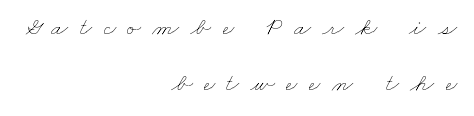
Rows of type keep a wide berth in the vertical direction. Is the letter spacing exaggerated? Yes — the characters are pushed far apart. No heavy texture on the line: the type isn't bold. The glyphs are unaccompanied by any horizontal stroke below them. Every row of glyphs terminates at an identical x-position on the right.
